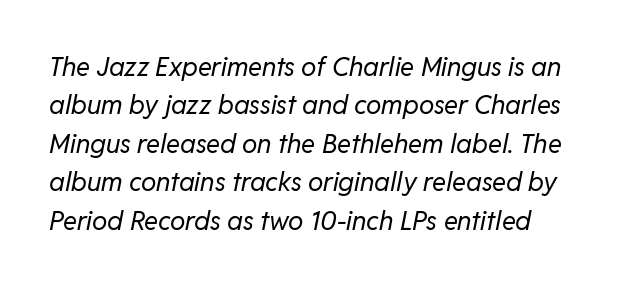
Q: Is the text bold? A: No.
Q: Is the text italic (slanted)? A: Yes, it leans right by about 11 degrees.
Q: Is the text underlined? A: No.
Q: Is the spacing between letters normal or unusually wide? A: Normal.
Q: Is the spacing between lines tight, normal or loose? A: Normal.
